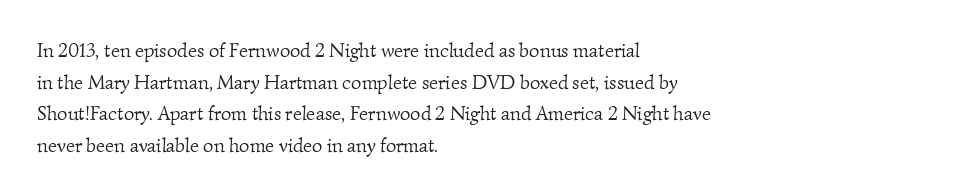
The image shows 20 px text type; set left-aligned, normal line spacing (1.58x), normal letter spacing, not underlined.
